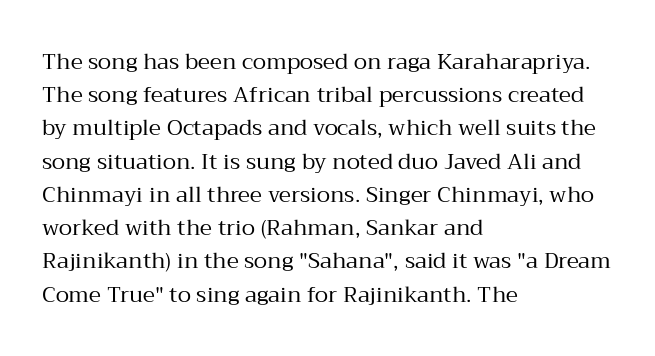
{"italic": "no", "bold": "no", "underline": "no", "align": "left", "line_spacing": "normal", "line_spacing_ratio": 1.51, "letter_spacing": "normal", "letter_spacing_em": 0.0, "glyph_px": 22}
